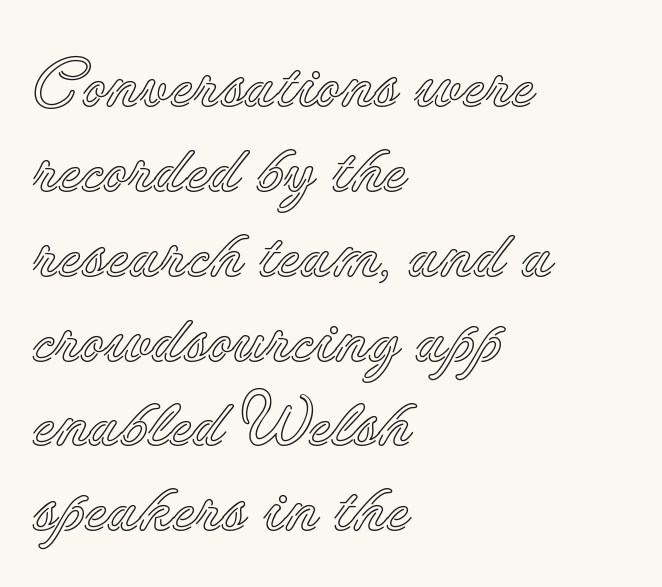
The image shows 69 px text type; set left-aligned, line spacing 1.23x, normal letter spacing, not underlined; a small x-height.
